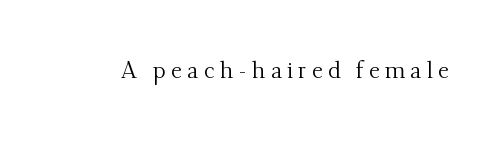
Nope, not italic — everything's standing straight. Observe the wide spacing: letters keep a clear distance from each other. No chunkiness to these letters — they're not bold. The baseline area is clear.
